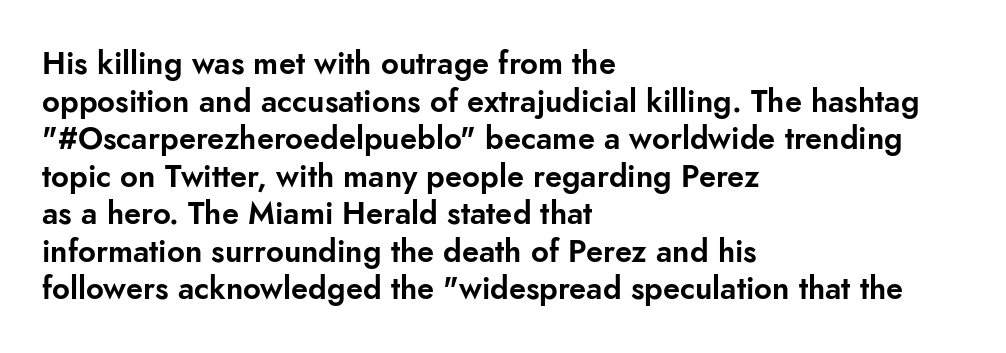
Q: Is the text italic (slanted)? A: No, it is upright.
Q: Is the typeface a serif or a sans-serif typeface? A: Sans-serif.
Q: Is the text underlined? A: No.
Q: How is the paragraph aligned? A: Left-aligned.
Q: Is the spacing between letters normal or unusually wide? A: Normal.
Q: Width (condensed, normal, or wide)? A: Normal.
Q: Stroke contrast? A: Low.
Q: x-height? A: Small.
Q: Monospaced? A: No.
